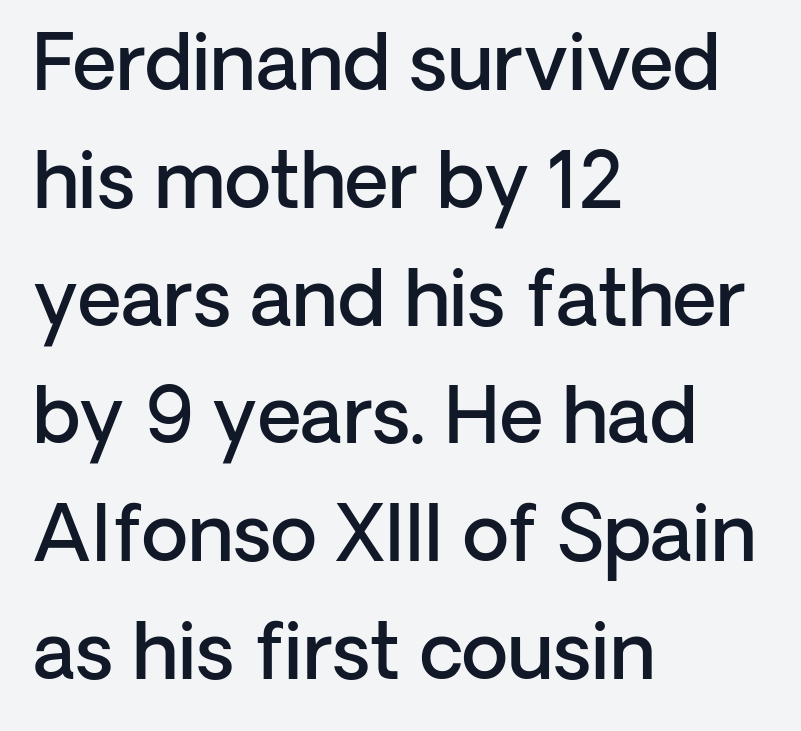
The image shows 76 px semibold sans-serif type, upright; set left-aligned, normal line spacing (1.55x), normal letter spacing, not underlined; low stroke contrast and a medium x-height.
